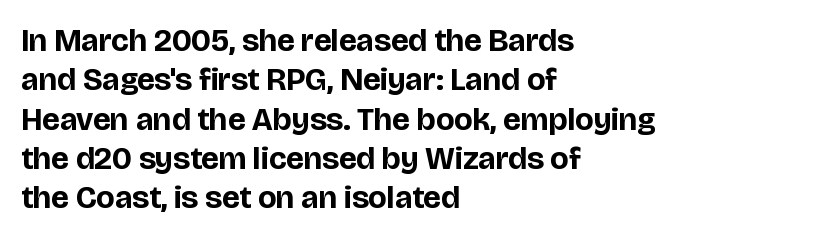
The image shows 32 px bold sans-serif type, upright; set left-aligned, line spacing 1.23x, normal letter spacing, not underlined; low stroke contrast and a large x-height.
